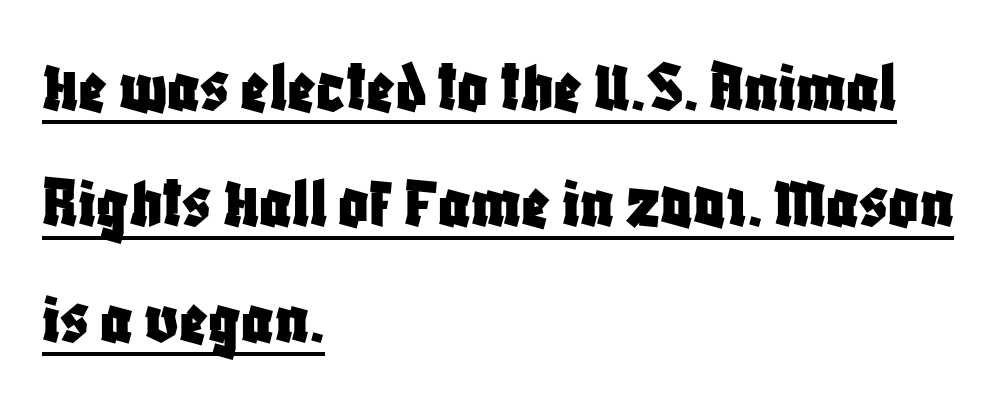
The image shows 74 px condensed sans-serif type, upright; set left-aligned, normal line spacing (1.57x), normal letter spacing, underlined; low stroke contrast and a large x-height.
